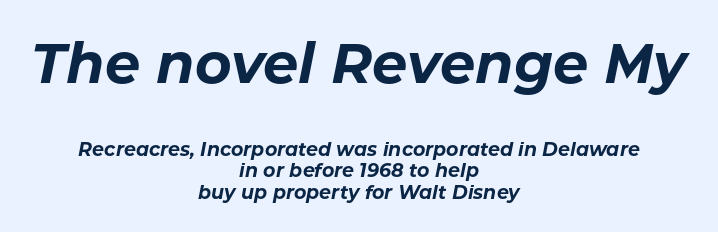
The image shows 56 px bold type, italic (leaning right); set centered, tight line spacing (1.14x), normal letter spacing, not underlined; the first (top) block is 2.95x larger; low stroke contrast and a medium x-height.
